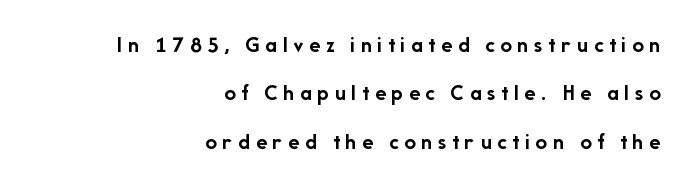
Underline: absent. Typeset ragged left — the right edge is the straight one. Observe the wide spacing: letters keep a clear distance from each other. If you drew a line through each stem, it would be perfectly vertical.
